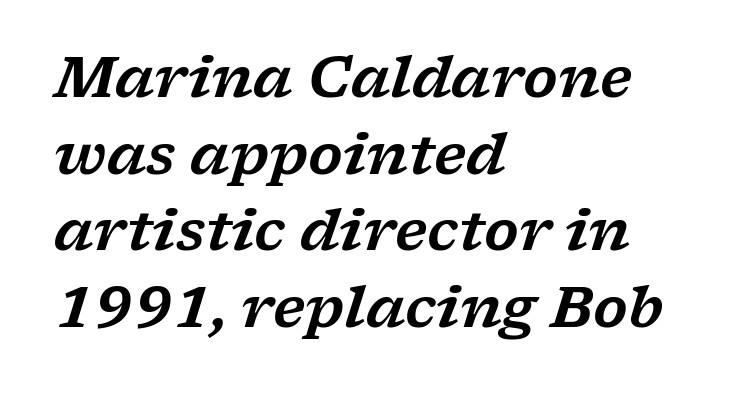
The image shows 56 px wide serif type, italic (leaning right); set left-aligned, normal line spacing (1.37x), normal letter spacing, not underlined; low stroke contrast and a medium x-height.
